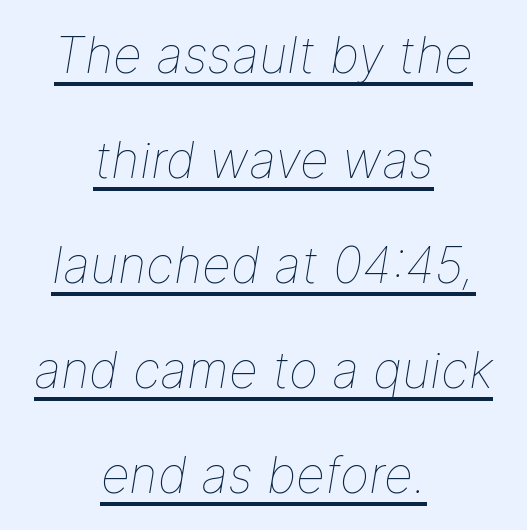
Q: Is the text bold? A: No.
Q: Is the text italic (slanted)? A: Yes, it leans right by about 9 degrees.
Q: Is the text underlined? A: Yes.
Q: How is the paragraph aligned? A: Centered.
Q: Is the spacing between letters normal or unusually wide? A: Normal.
Q: Is the spacing between lines tight, normal or loose? A: Loose.
Q: Width (condensed, normal, or wide)? A: Normal.
Q: Stroke contrast? A: Low.
Q: x-height? A: Medium.
Q: Monospaced? A: No.
